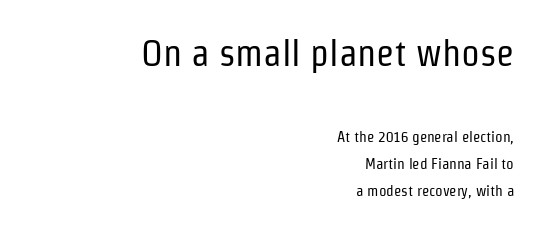
The image shows 37 px regular-weight, condensed sans-serif type, upright; set right-aligned, line spacing 1.8x, normal letter spacing, not underlined; the first (top) block is 2.47x larger; low stroke contrast and a medium x-height.
